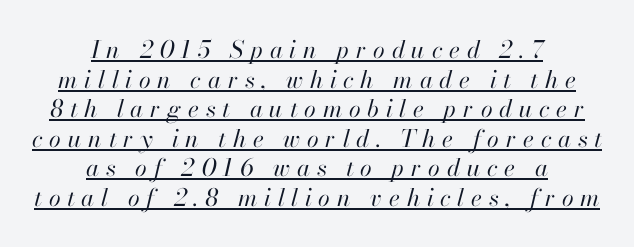
Neither beginnings nor endings align; midpoints do. Yep, that's italic — everything's leaning. A quiet, ordinary-to-light weight characterises the typeface. What decoration does the sample have? An underline. The type is letterspaced generously, with wide tracking.
